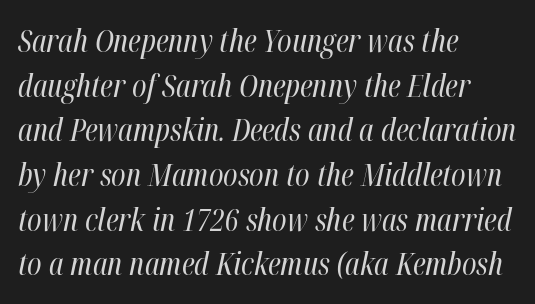
{"italic": "yes", "lean": "right", "slant_degrees": 12, "bold": "no", "weight": "regular", "width": "condensed", "stroke_contrast": "high", "x_height": "medium", "monospaced": "no", "underline": "no", "align": "left", "line_spacing": "normal", "line_spacing_ratio": 1.44, "letter_spacing": "normal", "letter_spacing_em": 0.0, "glyph_px": 31}
